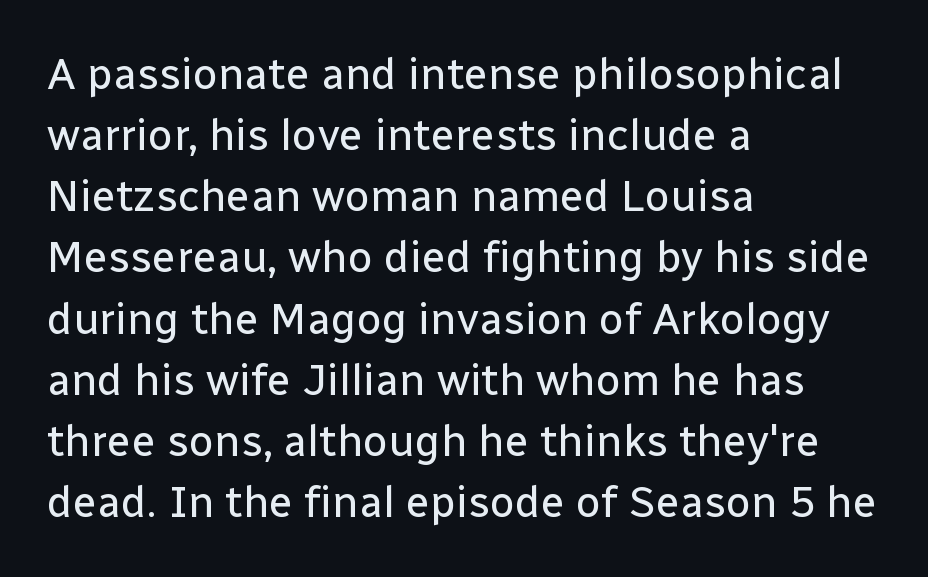
The paragraph shown leans on its left margin. The type is set solid horizontally, with unmodified tracking. The font is comparable to plain body text, perhaps lighter. Think of a printed novel: that variable character pitch is what you see here. The typeface chosen for these lines omits serifs. This is roman type, the default non-slanted kind.
